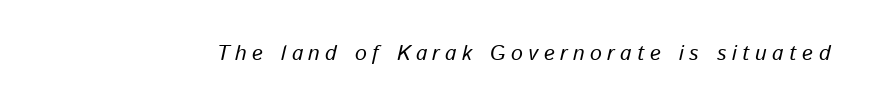
The image shows 21 px text type, italic (leaning right); set unusually wide letter spacing (+0.26 em), not underlined.
